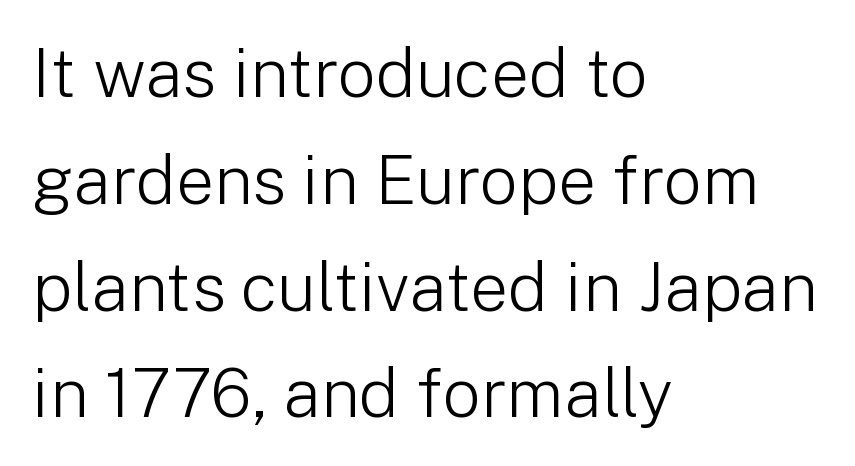
The image shows 68 px light sans-serif type, upright; set left-aligned, normal line spacing (1.57x), normal letter spacing, not underlined; low stroke contrast and a medium x-height.
